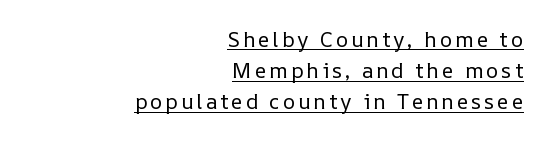
Unlike italic type, these characters show no tilt at all. Is the block centered? No — it sits flush against the right margin. Emphasis is given by a line drawn under the lettering. Weight class: somewhere from thin through regular.
